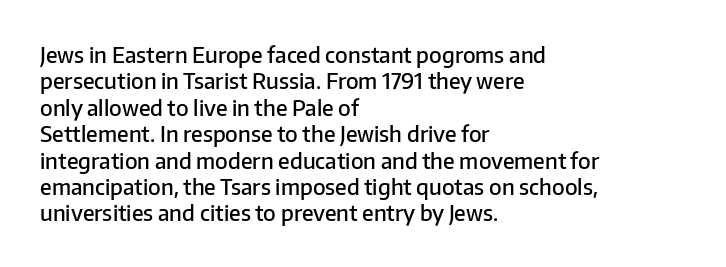
{"italic": "no", "bold": "semi", "underline": "no", "align": "left", "line_spacing_ratio": 1.2, "letter_spacing": "normal", "letter_spacing_em": 0.0, "glyph_px": 22}
